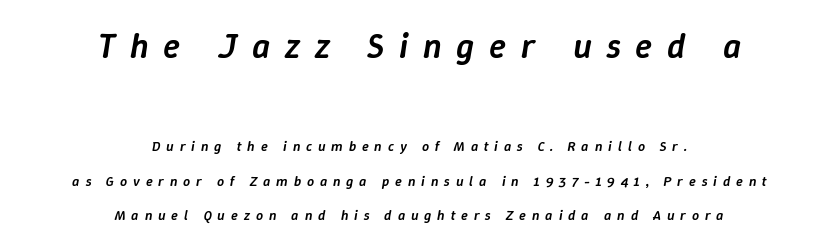
{"italic": "yes", "lean": "right", "slant_degrees": 9, "bold": "semi", "weight": "semibold", "width": "normal", "stroke_contrast": "low", "x_height": "medium", "monospaced": "no", "underline": "no", "align": "center", "line_spacing": "loose", "line_spacing_ratio": 2.46, "letter_spacing": "wide", "letter_spacing_em": 0.42, "larger_block": "first", "size_ratio": 2.5, "glyph_px": 35}
